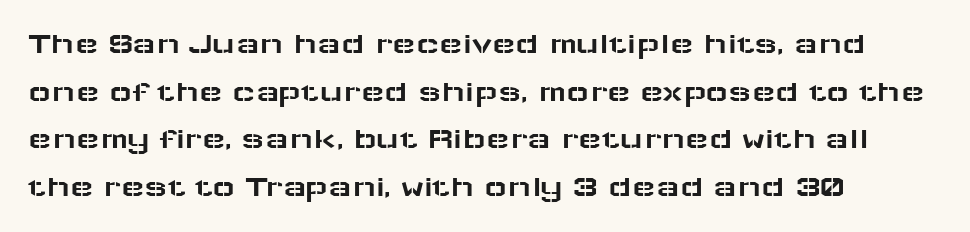
Q: Is the text italic (slanted)? A: No, it is upright.
Q: Is the typeface a serif or a sans-serif typeface? A: Sans-serif.
Q: Is the text underlined? A: No.
Q: How is the paragraph aligned? A: Left-aligned.
Q: Is the spacing between letters normal or unusually wide? A: Normal.
Q: Is the spacing between lines tight, normal or loose? A: Normal.
Q: Width (condensed, normal, or wide)? A: Wide.
Q: Stroke contrast? A: Low.
Q: x-height? A: Medium.
Q: Monospaced? A: No.
